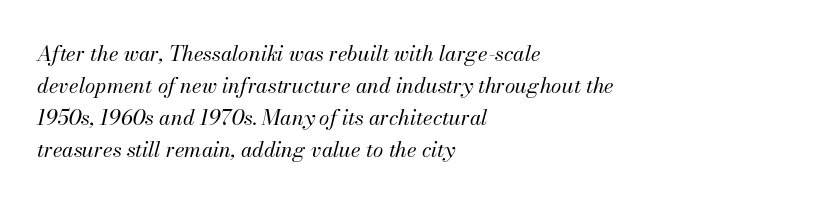
{"italic": "yes", "lean": "right", "slant_degrees": 13, "bold": "no", "underline": "no", "align": "left", "line_spacing": "normal", "line_spacing_ratio": 1.52, "letter_spacing": "normal", "letter_spacing_em": 0.0, "glyph_px": 21}
